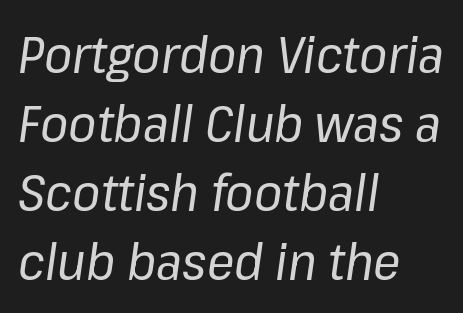
No extra tracking has been applied to these lines. Quick note: interline space is typical. Each row of text sits above clean, open space. In CSS terms this would be text-align: left.
